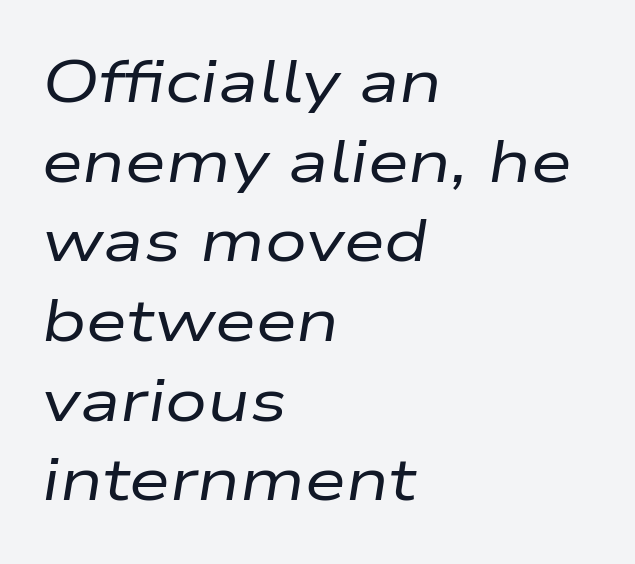
{"italic": "yes", "lean": "right", "slant_degrees": 9, "bold": "no", "weight": "regular", "width": "wide", "stroke_contrast": "low", "x_height": "medium", "monospaced": "no", "underline": "no", "align": "left", "line_spacing": "normal", "line_spacing_ratio": 1.35, "letter_spacing": "normal", "letter_spacing_em": 0.0, "glyph_px": 59}
